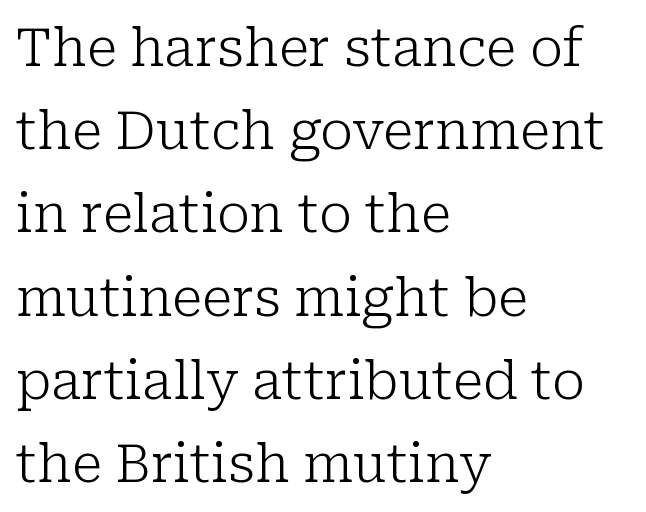
The rendering uses natural spacing where letterforms have individual widths. Bare-footed words on every line. Each stroke keeps to a modest, everyday thickness or less. The passage shown is typeset with a serif family.
